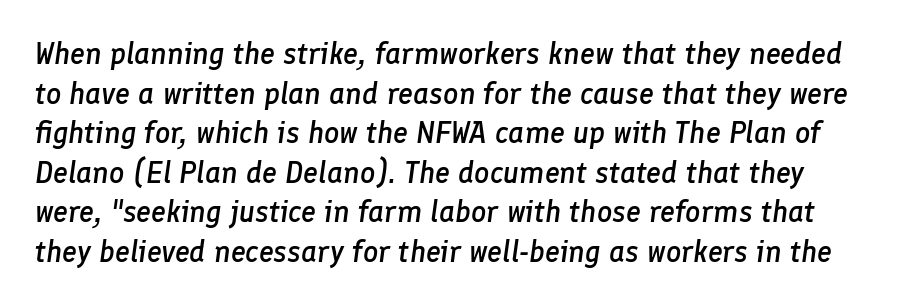
Regular leading. Between one letter and the next there's only the usual sliver of space. Just letters on the line, the space beneath them empty. Is this a fixed-width face? No — the glyphs have proportional, varying widths. If you drew a line through each stem, it would be angled. Typesetter's note: demi weight, one step under bold.
